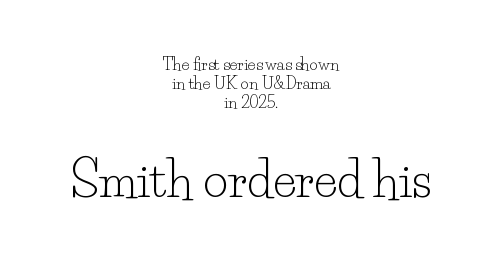
Q: Is the text bold? A: No.
Q: Is the text italic (slanted)? A: No, it is upright.
Q: Is the typeface a serif or a sans-serif typeface? A: Serif.
Q: Is the text underlined? A: No.
Q: How is the paragraph aligned? A: Centered.
Q: Is the spacing between letters normal or unusually wide? A: Normal.
Q: Which block of text is set in a larger size, the first (top) or the second (bottom)? A: The second (bottom) one.
Q: Width (condensed, normal, or wide)? A: Normal.
Q: Stroke contrast? A: Low.
Q: x-height? A: Small.
Q: Monospaced? A: No.
